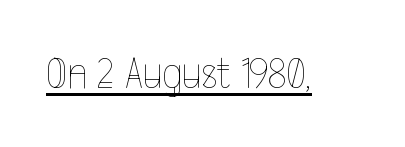
{"italic": "no", "bold": "no", "weight": "thin", "width": "condensed", "x_height": "medium", "monospaced": "no", "underline": "yes", "letter_spacing": "normal", "letter_spacing_em": 0.0, "glyph_px": 45}
